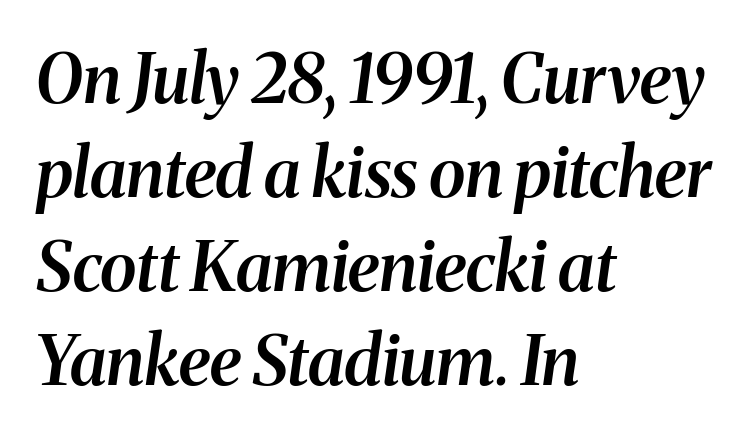
Q: Is the text bold? A: Semi-bold.
Q: Is the text italic (slanted)? A: Yes, it leans right by about 8 degrees.
Q: Is the typeface a serif or a sans-serif typeface? A: Serif.
Q: Is the text underlined? A: No.
Q: How is the paragraph aligned? A: Left-aligned.
Q: Is the spacing between letters normal or unusually wide? A: Normal.
Q: Is the spacing between lines tight, normal or loose? A: Normal.
Q: Width (condensed, normal, or wide)? A: Normal.
Q: Stroke contrast? A: Medium.
Q: x-height? A: Medium.
Q: Monospaced? A: No.
